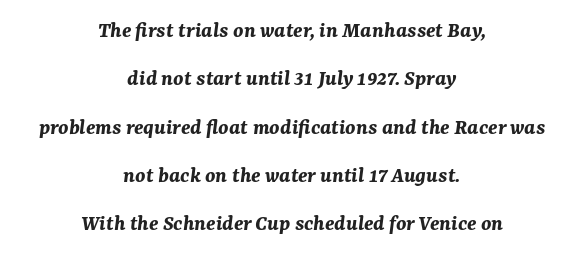
Q: Is the text bold? A: Yes.
Q: Is the text italic (slanted)? A: Yes, it leans right by about 7 degrees.
Q: Is the text underlined? A: No.
Q: How is the paragraph aligned? A: Centered.
Q: Is the spacing between letters normal or unusually wide? A: Normal.
Q: Is the spacing between lines tight, normal or loose? A: Loose.
